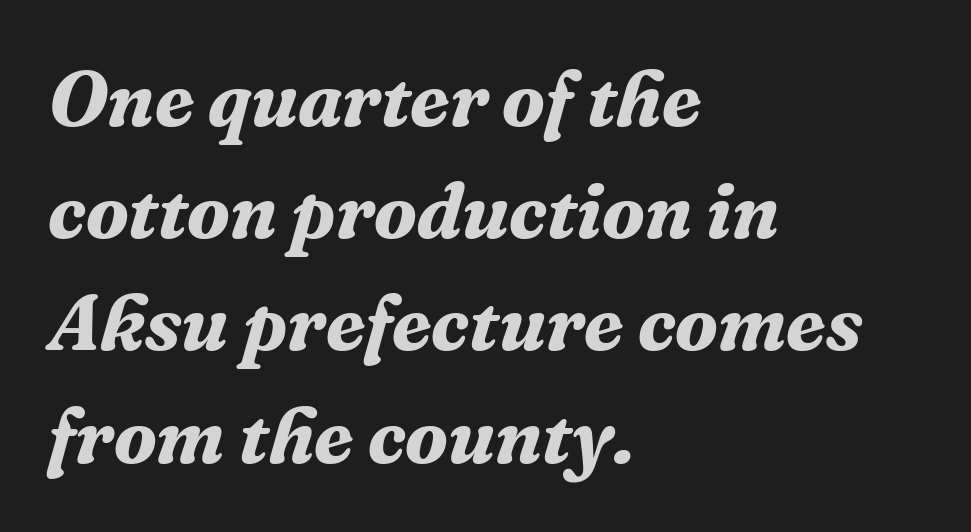
{"serif": "yes", "italic": "yes", "lean": "right", "slant_degrees": 16, "bold": "yes", "weight": "bold", "width": "normal", "stroke_contrast": "medium", "x_height": "medium", "monospaced": "no", "underline": "no", "align": "left", "line_spacing": "normal", "line_spacing_ratio": 1.42, "letter_spacing": "normal", "letter_spacing_em": 0.0, "glyph_px": 79}
